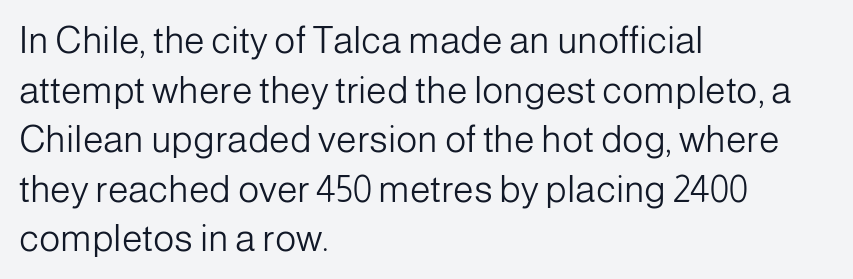
The image shows 37 px light sans-serif type, upright; set left-aligned, normal line spacing (1.34x), normal letter spacing, not underlined; low stroke contrast and a medium x-height.
